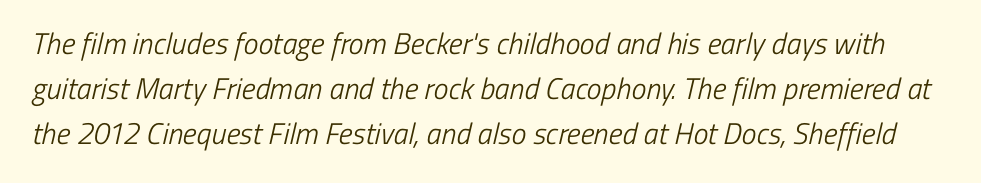
The image shows 30 px light, condensed sans-serif type; set normal line spacing (1.5x), normal letter spacing, not underlined; low stroke contrast and a medium x-height.
